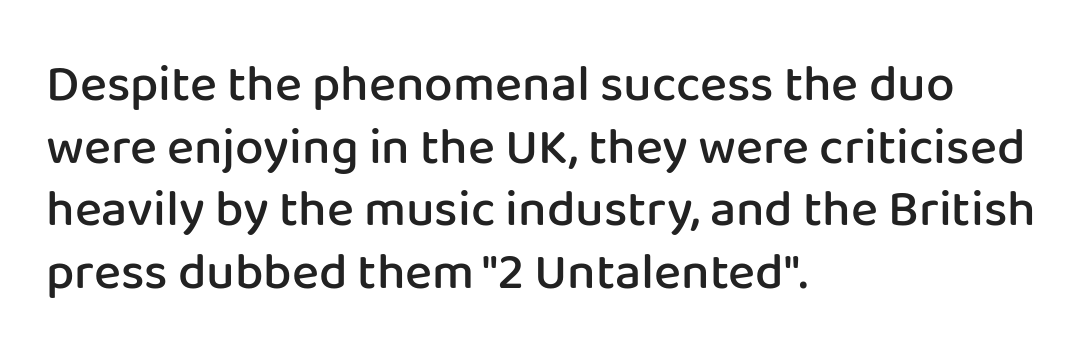
Caption: standard tracking, unaltered. The passage shown is typed in a proportional face where columns would drift. Just letters on the line, the space beneath them empty. The typeface chosen for these lines omits serifs. Compared with a centered layout, this one pins lines to the left instead. The font is running at a semibold setting, under full bold.
